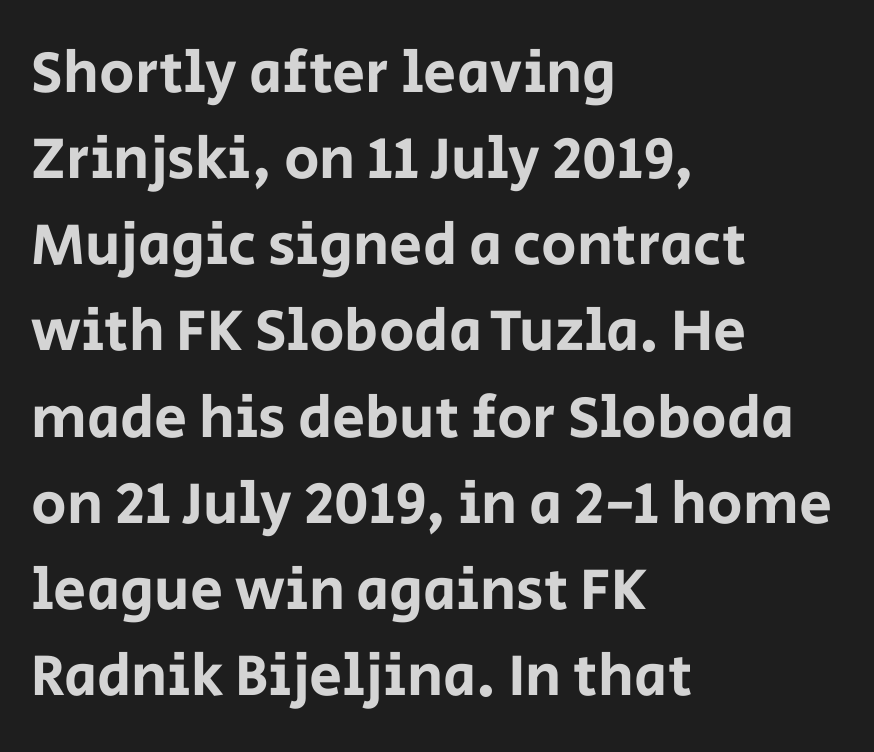
Q: Is the text italic (slanted)? A: No, it is upright.
Q: Is the typeface a serif or a sans-serif typeface? A: Sans-serif.
Q: Is the text underlined? A: No.
Q: How is the paragraph aligned? A: Left-aligned.
Q: Is the spacing between letters normal or unusually wide? A: Normal.
Q: Is the spacing between lines tight, normal or loose? A: Normal.
Q: Width (condensed, normal, or wide)? A: Normal.
Q: Stroke contrast? A: Low.
Q: x-height? A: Large.
Q: Monospaced? A: No.
